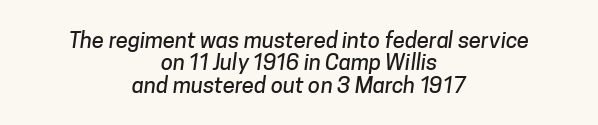
Between one letter and the next there's only the usual sliver of space. The words here are not underlined. Line starts and ends both wander, symmetrically. Honestly, the rows look squashed on top of each other.
